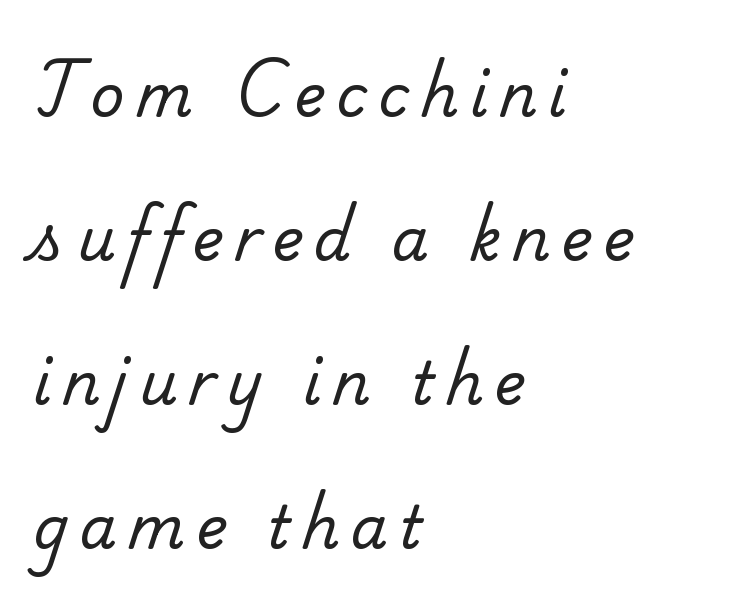
{"serif": "yes", "bold": "no", "weight": "regular", "width": "normal", "stroke_contrast": "low", "x_height": "small", "monospaced": "no", "underline": "no", "align": "left", "line_spacing": "loose", "line_spacing_ratio": 2.44, "glyph_px": 59}
